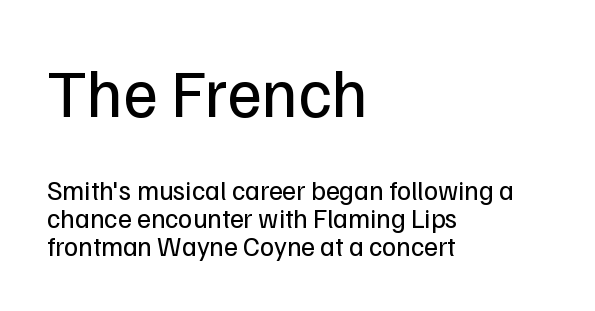
The image shows 68 px regular-weight sans-serif type, upright; set left-aligned, tight line spacing (1.04x), normal letter spacing, not underlined; the first (top) block is 2.52x larger; low stroke contrast and a medium x-height.
